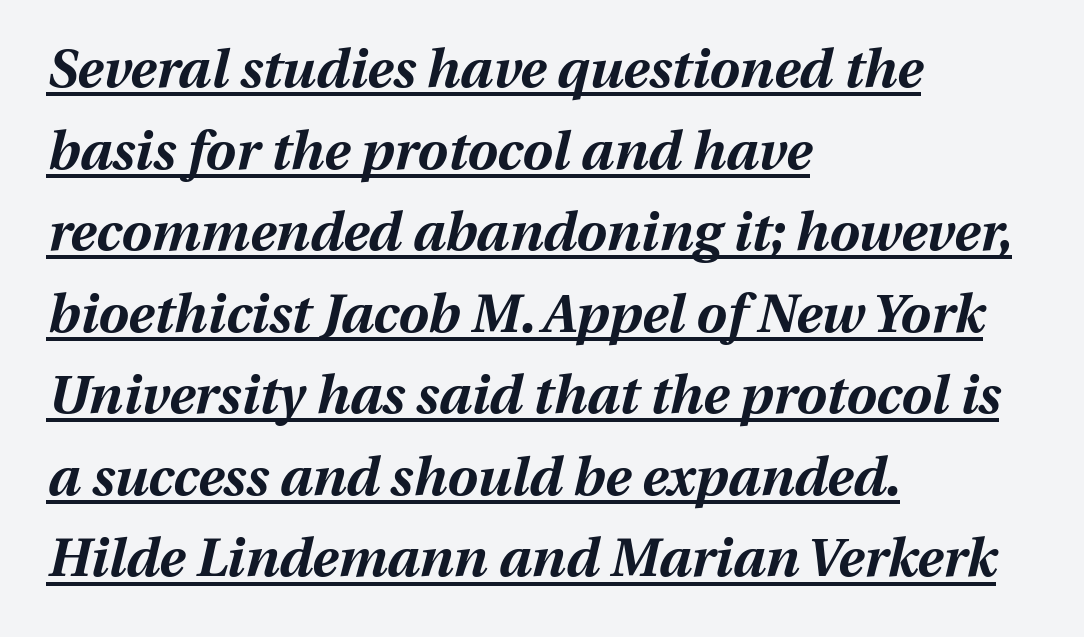
Short and long lines alike share a common starting point at left. Evenly set lines give the paragraph a standard silhouette. Chunky letters — that's bold for sure. This sample uses plain, unmodified letter spacing. Has an underline been added? It has.
